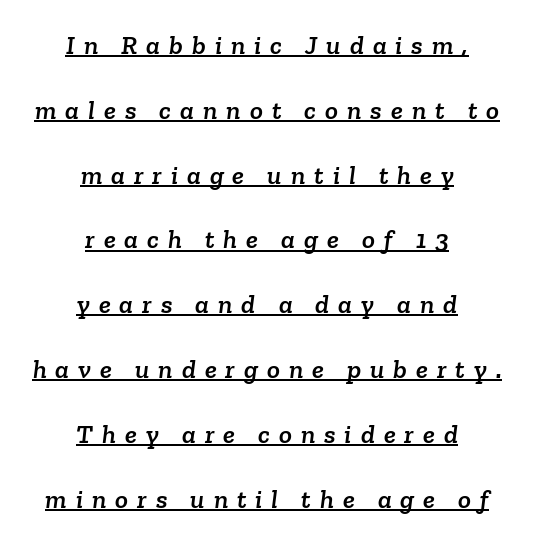
Q: Is the text underlined? A: Yes.
Q: How is the paragraph aligned? A: Centered.
Q: Is the spacing between letters normal or unusually wide? A: Unusually wide.
Q: Is the spacing between lines tight, normal or loose? A: Loose.
